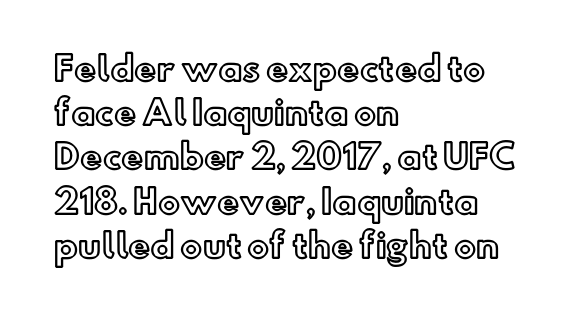
The image shows 33 px text type, upright; set left-aligned, normal line spacing (1.34x), normal letter spacing, not underlined; a small x-height.
